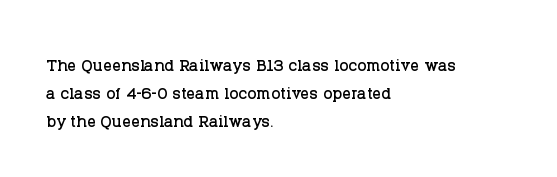
Q: Is the text italic (slanted)? A: No, it is upright.
Q: Is the text underlined? A: No.
Q: How is the paragraph aligned? A: Left-aligned.
Q: Is the spacing between letters normal or unusually wide? A: Normal.
Q: Is the spacing between lines tight, normal or loose? A: Normal.
